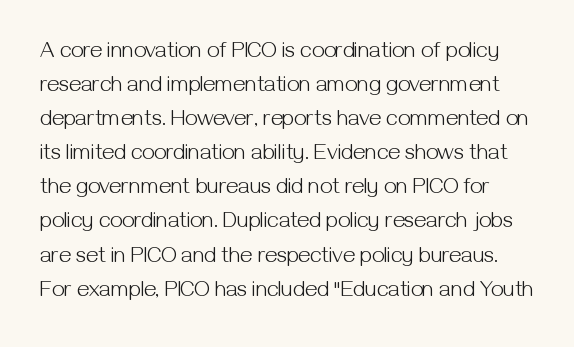
{"italic": "no", "bold": "no", "underline": "no", "line_spacing": "normal", "line_spacing_ratio": 1.55, "letter_spacing": "normal", "letter_spacing_em": 0.0, "glyph_px": 22}
